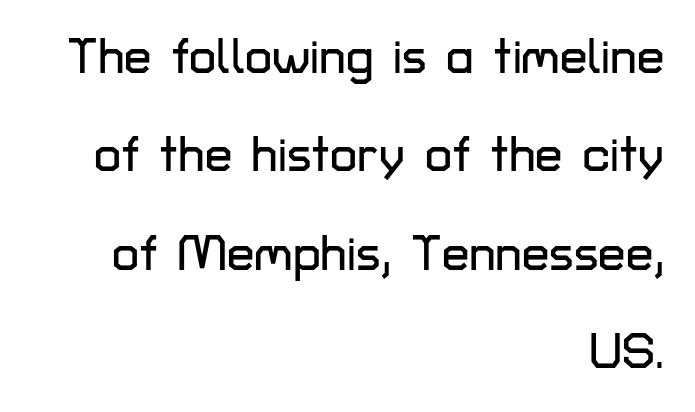
The image shows 49 px sans-serif type, upright; set right-aligned, loose line spacing (2.01x), normal letter spacing, not underlined; low stroke contrast and a medium x-height.
